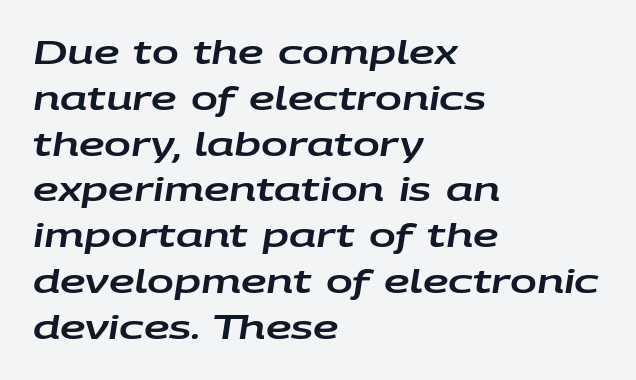
Every character sits at an angle, as italics do. Is this a fixed-width face? No — the glyphs have proportional, varying widths. A classic flush-left, rag-right setting is used for this passage. Check the space under the baseline: it is left empty.
